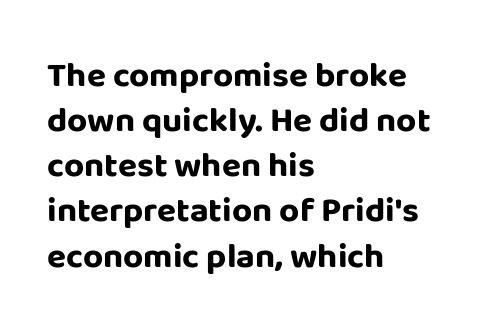
{"serif": "no", "italic": "no", "bold": "yes", "weight": "bold", "width": "normal", "stroke_contrast": "low", "x_height": "large", "monospaced": "no", "underline": "no", "align": "left", "line_spacing": "normal", "line_spacing_ratio": 1.29, "letter_spacing": "normal", "letter_spacing_em": 0.0, "glyph_px": 35}
